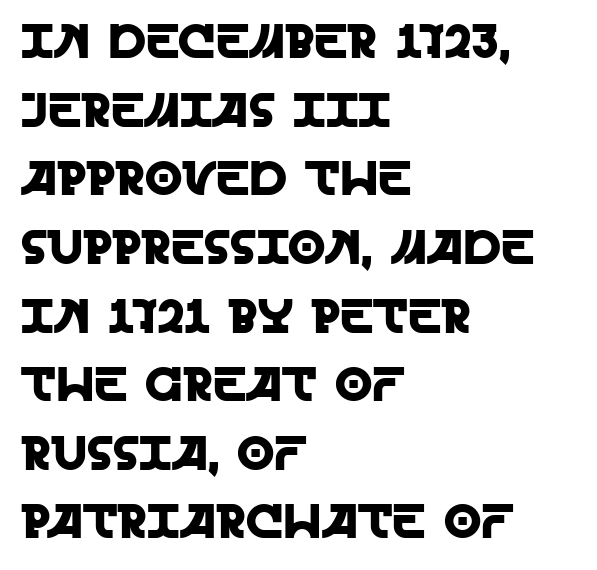
The image shows 48 px sans-serif type, upright; set left-aligned, normal line spacing (1.43x), normal letter spacing, not underlined; a large x-height.
